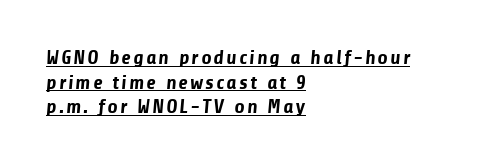
{"bold": "yes", "underline": "yes", "align": "left", "line_spacing_ratio": 1.23, "glyph_px": 20}
